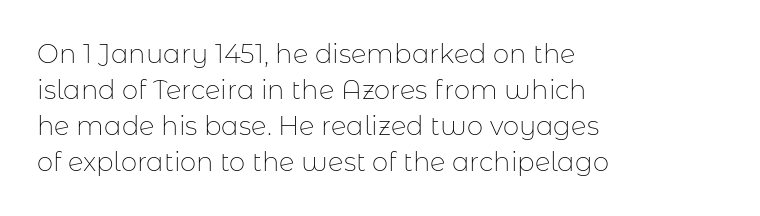
{"italic": "no", "bold": "no", "underline": "no", "align": "left", "line_spacing": "normal", "line_spacing_ratio": 1.39, "letter_spacing": "normal", "letter_spacing_em": 0.0, "glyph_px": 26}
